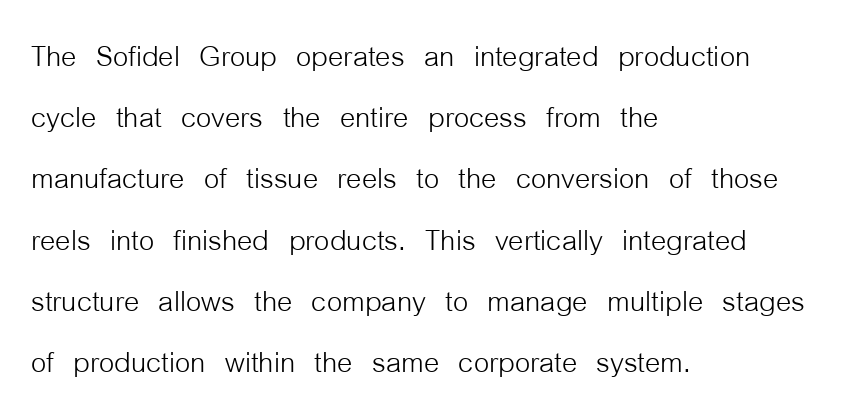
The font's upright variant was chosen for this text. Does extra space separate the letters? No, they use regular spacing. This sample is left-justified, so line endings fall wherever the words run out. No letter is thick-stroked: the sample isn't bold. This sample keeps an unexceptional amount of space between lines. Varying glyph widths throughout — classic text-font behaviour.
